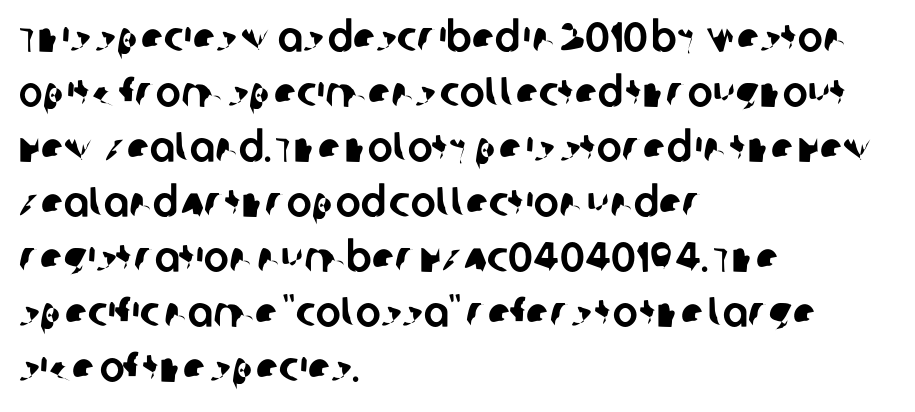
{"serif": "no", "width": "normal", "stroke_contrast": "low", "x_height": "large", "monospaced": "no", "underline": "no", "align": "left", "line_spacing": "normal", "line_spacing_ratio": 1.31, "letter_spacing": "normal", "letter_spacing_em": 0.0, "glyph_px": 42}
